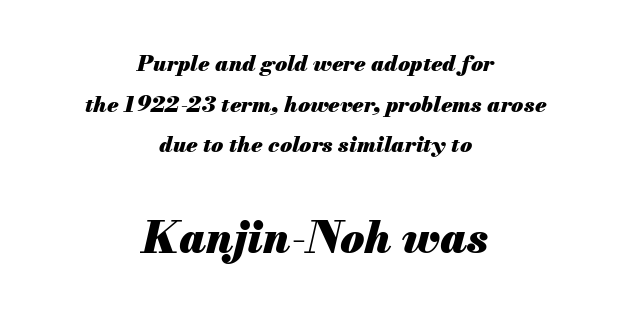
The image shows 44 px heavy type, italic (leaning right); set centered, line spacing 1.85x, normal letter spacing, not underlined; the second (bottom) block is 2.0x larger; medium stroke contrast and a small x-height.
